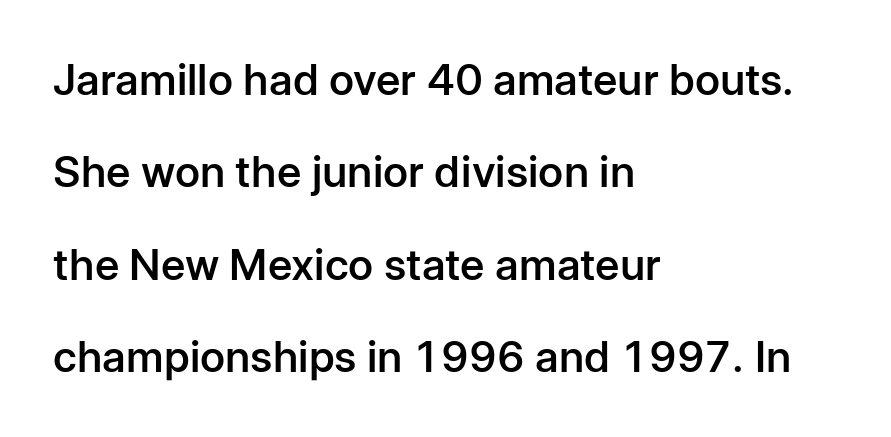
Q: Is the text bold? A: Semi-bold.
Q: Is the text italic (slanted)? A: No, it is upright.
Q: Is the typeface a serif or a sans-serif typeface? A: Sans-serif.
Q: Is the text underlined? A: No.
Q: How is the paragraph aligned? A: Left-aligned.
Q: Is the spacing between letters normal or unusually wide? A: Normal.
Q: Is the spacing between lines tight, normal or loose? A: Loose.
Q: Width (condensed, normal, or wide)? A: Normal.
Q: Stroke contrast? A: Low.
Q: x-height? A: Medium.
Q: Monospaced? A: No.
